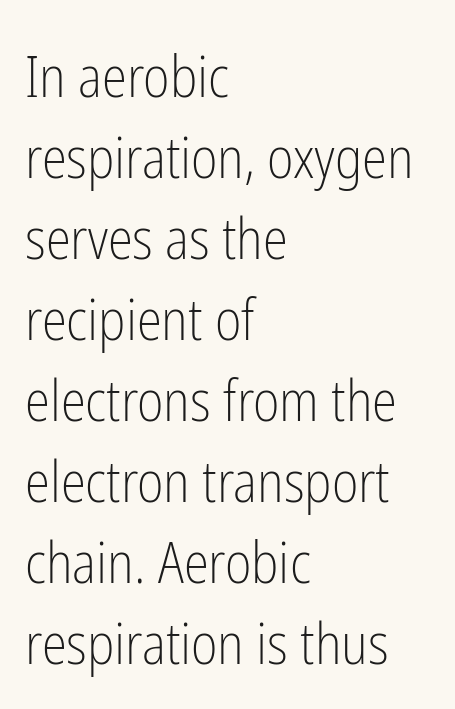
{"serif": "no", "italic": "no", "bold": "no", "weight": "light", "width": "condensed", "stroke_contrast": "low", "x_height": "medium", "monospaced": "no", "underline": "no", "align": "left", "line_spacing": "normal", "line_spacing_ratio": 1.42, "letter_spacing": "normal", "letter_spacing_em": 0.0, "glyph_px": 57}
